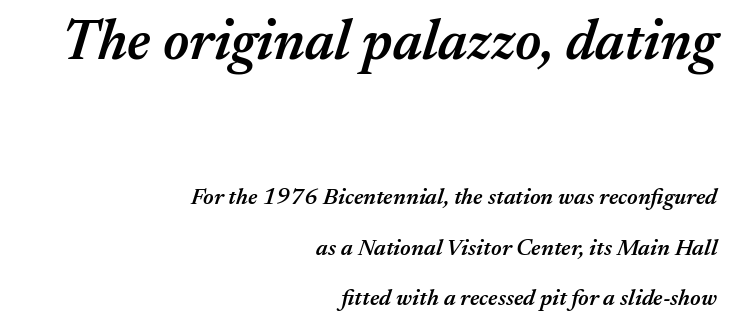
{"italic": "yes", "lean": "right", "slant_degrees": 17, "bold": "semi", "weight": "semibold", "width": "normal", "stroke_contrast": "medium", "x_height": "medium", "monospaced": "no", "underline": "no", "align": "right", "line_spacing": "loose", "line_spacing_ratio": 2.19, "letter_spacing": "normal", "letter_spacing_em": 0.0, "larger_block": "first", "size_ratio": 2.48, "glyph_px": 57}
